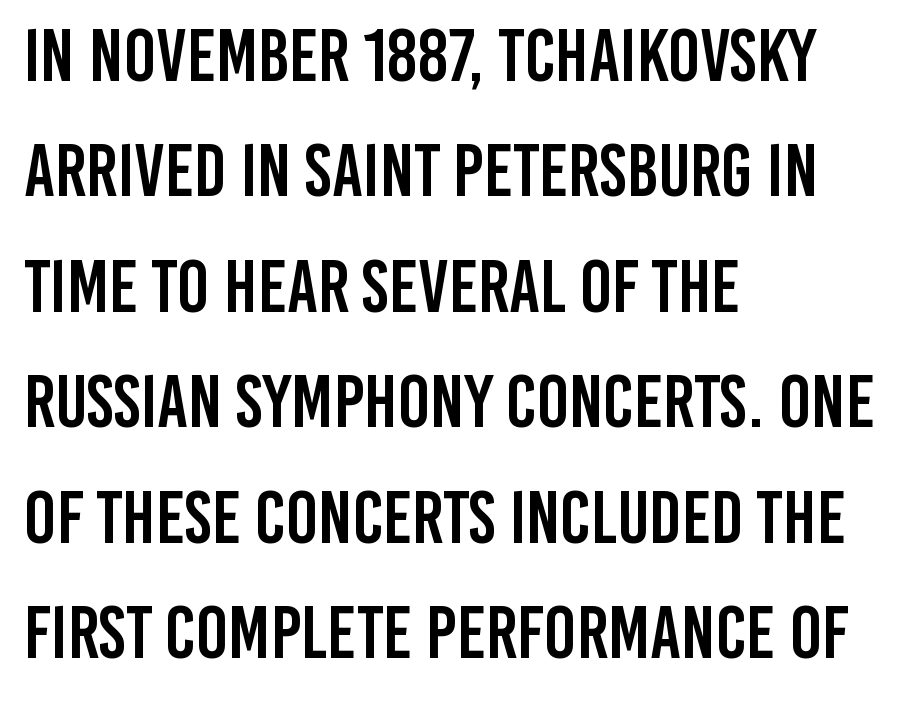
The image shows 75 px condensed sans-serif type, upright; set left-aligned, normal line spacing (1.54x), normal letter spacing, not underlined; low stroke contrast and a large x-height.
